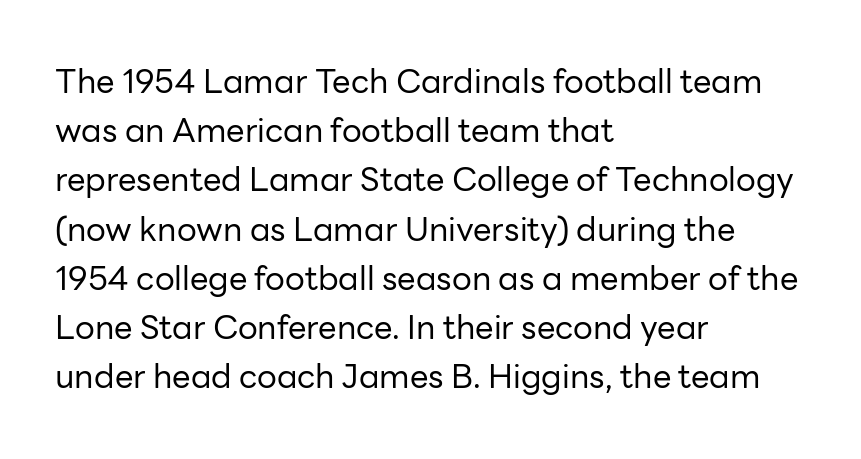
{"serif": "no", "italic": "no", "bold": "no", "weight": "regular", "width": "normal", "stroke_contrast": "low", "x_height": "medium", "monospaced": "no", "underline": "no", "align": "left", "line_spacing": "normal", "line_spacing_ratio": 1.49, "letter_spacing": "normal", "letter_spacing_em": 0.0, "glyph_px": 33}
